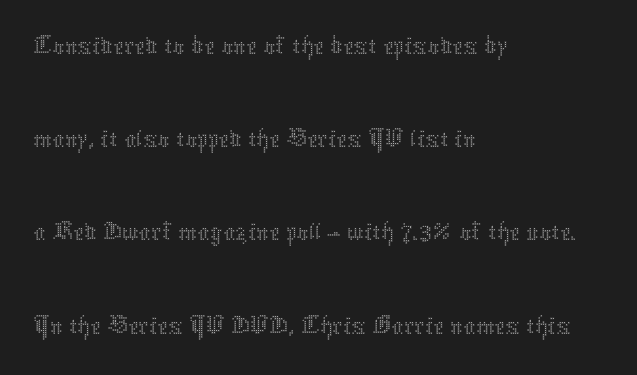
Q: Is the text bold? A: No.
Q: Is the text italic (slanted)? A: No, it is upright.
Q: Is the text underlined? A: No.
Q: How is the paragraph aligned? A: Left-aligned.
Q: Is the spacing between letters normal or unusually wide? A: Normal.
Q: Is the spacing between lines tight, normal or loose? A: Normal.
Q: Width (condensed, normal, or wide)? A: Normal.
Q: Stroke contrast? A: Medium.
Q: x-height? A: Medium.
Q: Monospaced? A: No.
